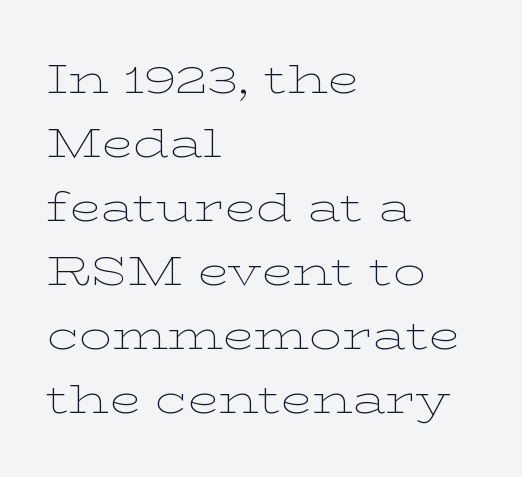
Q: Is the text bold? A: No.
Q: Is the text italic (slanted)? A: No, it is upright.
Q: Is the typeface a serif or a sans-serif typeface? A: Serif.
Q: Is the text underlined? A: No.
Q: How is the paragraph aligned? A: Left-aligned.
Q: Is the spacing between letters normal or unusually wide? A: Normal.
Q: Is the spacing between lines tight, normal or loose? A: Normal.
Q: Width (condensed, normal, or wide)? A: Wide.
Q: Stroke contrast? A: Low.
Q: x-height? A: Medium.
Q: Monospaced? A: No.
